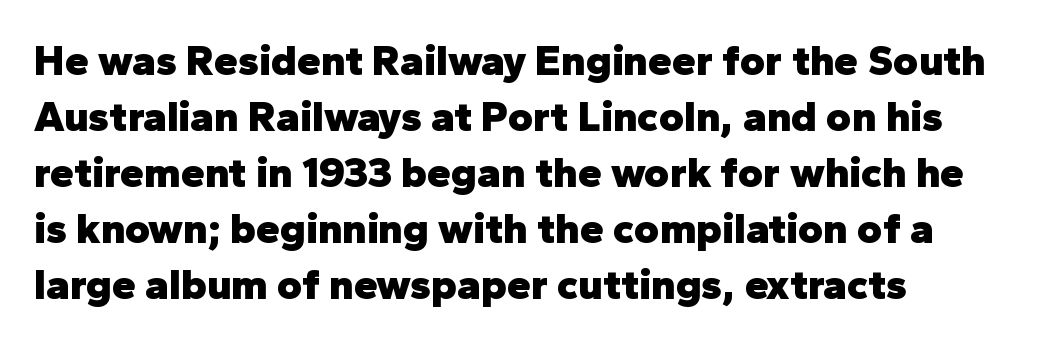
Casual observation: everything's shoved over to the left. This sample keeps an unexceptional amount of space between lines. Has an underline been added? It has not. The axis of the letterforms is exactly vertical. Is this a fixed-width face? No — the glyphs have proportional, varying widths.
